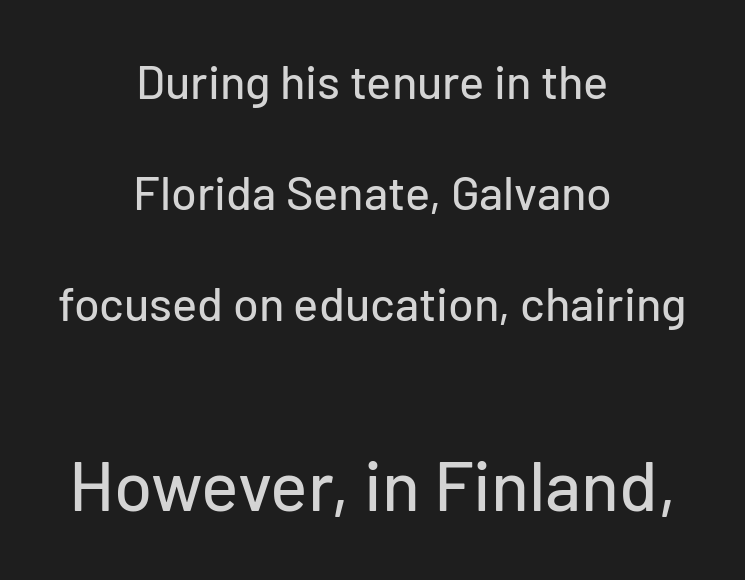
Here the second block reads like a headline and the first like body copy. This sample uses plain, unmodified letter spacing. Does the copy run flush right? No — it is centered line by line. Looks like regular typesetting: each glyph gets only the width it needs. Characters remain perfectly vertical along every line.
